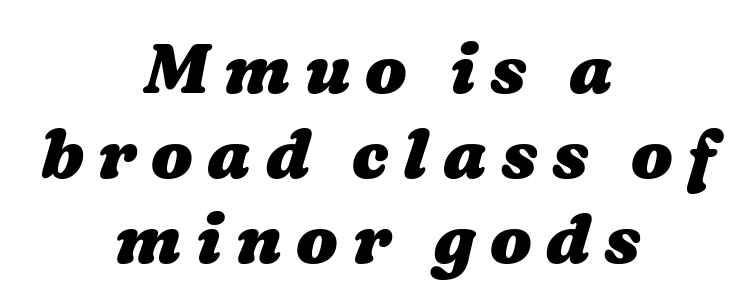
Q: Is the text bold? A: Yes.
Q: Is the text underlined? A: No.
Q: How is the paragraph aligned? A: Centered.
Q: Is the spacing between letters normal or unusually wide? A: Unusually wide.
Q: Width (condensed, normal, or wide)? A: Wide.
Q: Stroke contrast? A: Medium.
Q: x-height? A: Medium.
Q: Monospaced? A: No.
